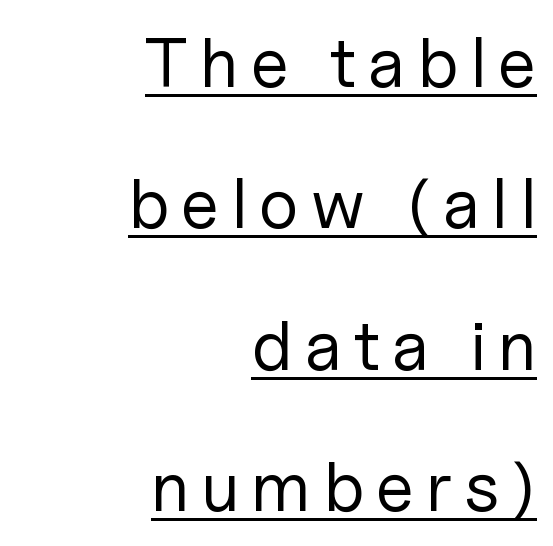
Q: Is the text bold? A: No.
Q: Is the text italic (slanted)? A: No, it is upright.
Q: Is the typeface a serif or a sans-serif typeface? A: Sans-serif.
Q: Is the text underlined? A: Yes.
Q: How is the paragraph aligned? A: Right-aligned.
Q: Is the spacing between lines tight, normal or loose? A: Loose.
Q: Width (condensed, normal, or wide)? A: Normal.
Q: Stroke contrast? A: Low.
Q: x-height? A: Medium.
Q: Monospaced? A: No.
